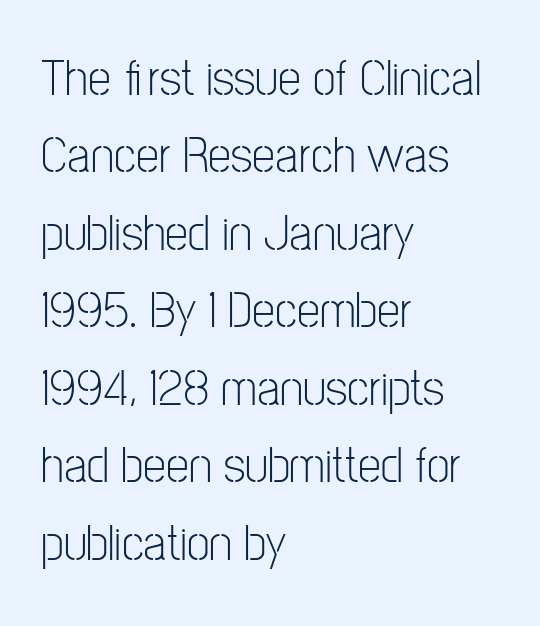
The image shows 52 px light, condensed sans-serif type, upright; set left-aligned, normal line spacing (1.49x), normal letter spacing, not underlined; low stroke contrast and a medium x-height.
